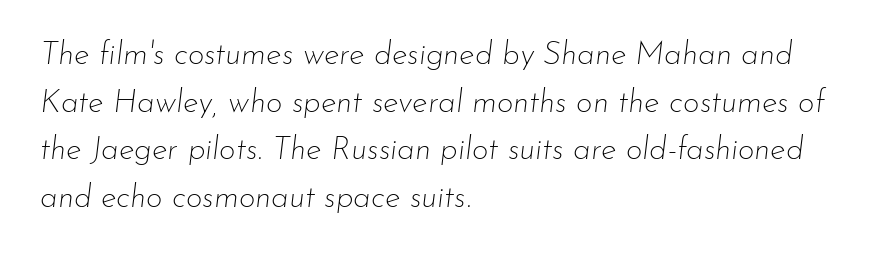
{"italic": "yes", "lean": "right", "slant_degrees": 7, "bold": "no", "weight": "thin", "width": "normal", "stroke_contrast": "low", "x_height": "small", "monospaced": "no", "underline": "no", "align": "left", "line_spacing": "normal", "line_spacing_ratio": 1.49, "letter_spacing": "normal", "letter_spacing_em": 0.0, "glyph_px": 32}
